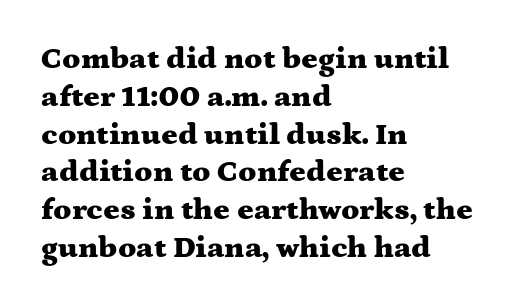
This sample uses plain, unmodified letter spacing. Varying glyph widths throughout — classic text-font behaviour. Posture: vertical. The face used here has the dense, thick strokes of a bold.
